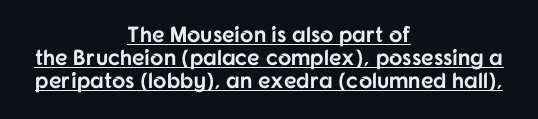
A baseline rule has been typeset under these characters. Characters follow at the spacing the type designer built in. Every character sits straight up, as roman type does. The typesetter chose a symmetrical, centered arrangement here.
